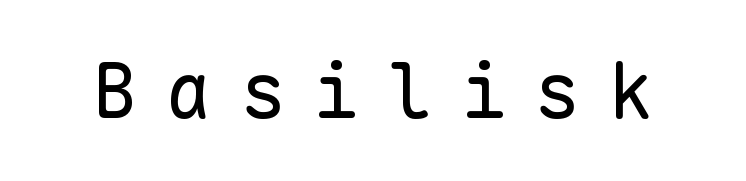
{"serif": "no", "italic": "no", "bold": "no", "weight": "regular", "width": "normal", "stroke_contrast": "low", "x_height": "medium", "monospaced": "yes", "underline": "no", "letter_spacing": "wide", "letter_spacing_em": 0.37, "glyph_px": 76}
